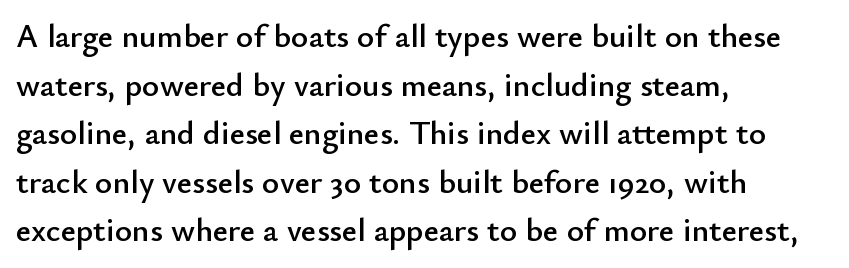
Q: Is the text italic (slanted)? A: No, it is upright.
Q: Is the typeface a serif or a sans-serif typeface? A: Sans-serif.
Q: Is the text underlined? A: No.
Q: How is the paragraph aligned? A: Left-aligned.
Q: Is the spacing between letters normal or unusually wide? A: Normal.
Q: Is the spacing between lines tight, normal or loose? A: Normal.
Q: Width (condensed, normal, or wide)? A: Normal.
Q: Stroke contrast? A: Low.
Q: x-height? A: Small.
Q: Monospaced? A: No.
